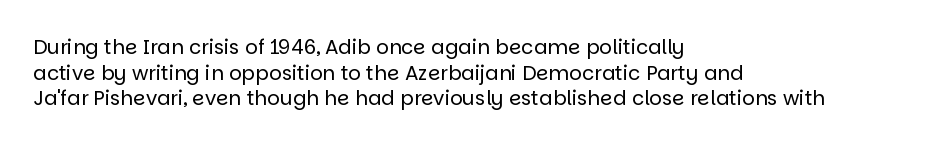
The weight would be labelled regular, book, light, or lighter still. Tall strokes in this sample are plumb rather than angled. These lines stack with their left ends in a neat column. Unmarked baselines from the first word to the last. Regular leading. A typesetter would call this zero additional tracking.
